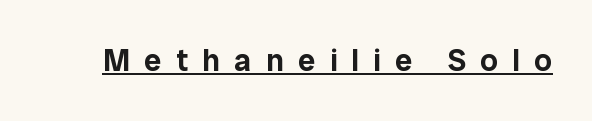
The image shows 31 px sans-serif type, upright; set unusually wide letter spacing (+0.46 em), underlined; low stroke contrast and a medium x-height.
